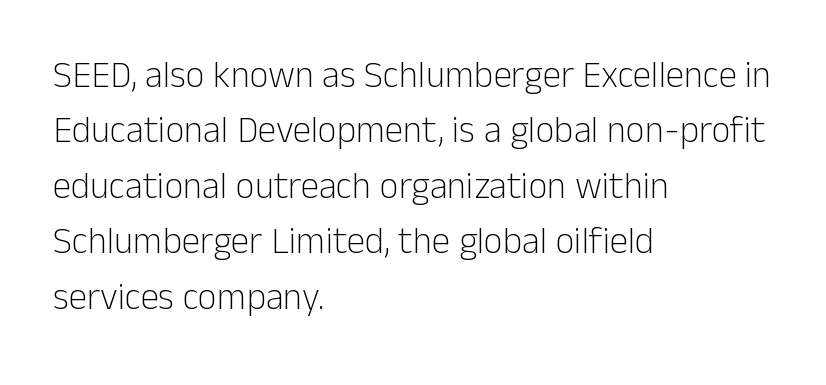
The image shows 37 px light sans-serif type, upright; set left-aligned, normal line spacing (1.5x), normal letter spacing, not underlined; low stroke contrast and a medium x-height.
